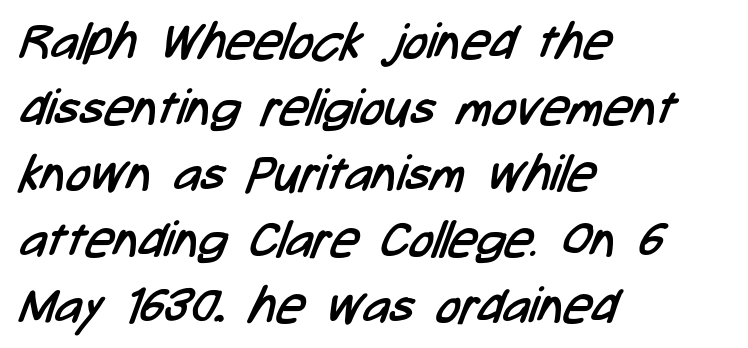
{"serif": "no", "bold": "no", "weight": "regular", "width": "condensed", "stroke_contrast": "low", "x_height": "medium", "monospaced": "no", "underline": "no", "align": "left", "line_spacing": "normal", "line_spacing_ratio": 1.32, "letter_spacing": "normal", "letter_spacing_em": 0.0, "glyph_px": 50}
